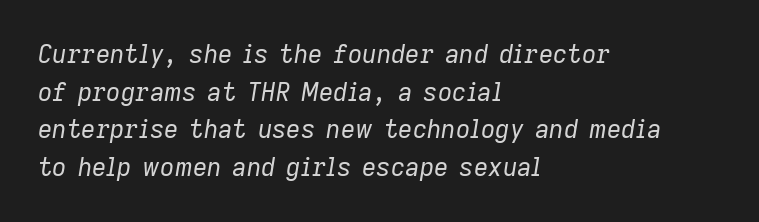
{"italic": "yes", "lean": "right", "slant_degrees": 9, "bold": "no", "underline": "no", "align": "left", "line_spacing": "normal", "line_spacing_ratio": 1.51, "letter_spacing": "normal", "letter_spacing_em": 0.0, "glyph_px": 25}
